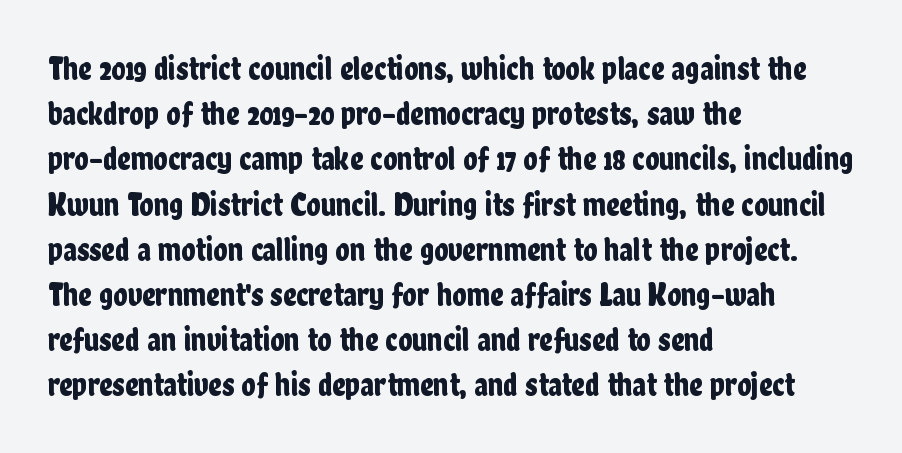
{"serif": "no", "italic": "no", "width": "condensed", "stroke_contrast": "low", "x_height": "medium", "monospaced": "no", "underline": "no", "align": "left", "line_spacing": "normal", "line_spacing_ratio": 1.37, "letter_spacing": "normal", "letter_spacing_em": 0.0, "glyph_px": 33}
